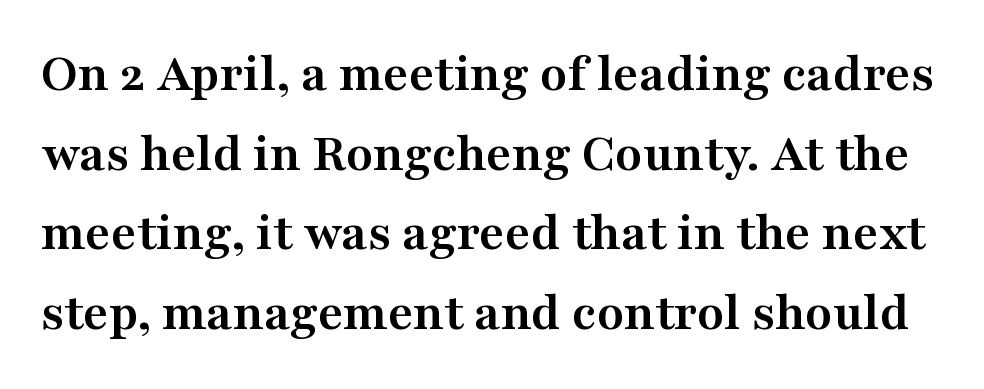
Q: Is the text bold? A: Yes.
Q: Is the text italic (slanted)? A: No, it is upright.
Q: Is the typeface a serif or a sans-serif typeface? A: Serif.
Q: Is the text underlined? A: No.
Q: Is the spacing between letters normal or unusually wide? A: Normal.
Q: Is the spacing between lines tight, normal or loose? A: Normal.
Q: Width (condensed, normal, or wide)? A: Wide.
Q: Stroke contrast? A: Medium.
Q: x-height? A: Medium.
Q: Monospaced? A: No.
